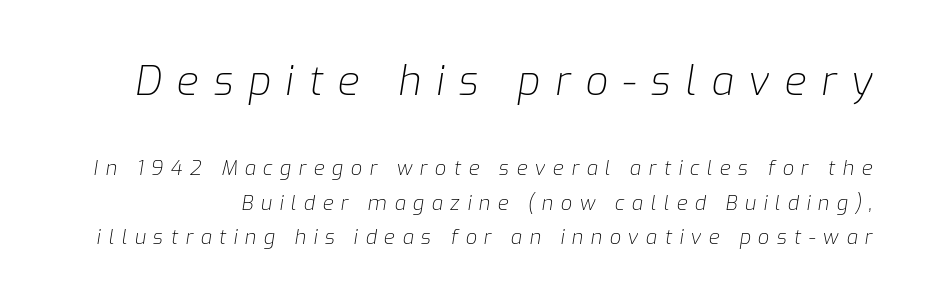
{"italic": "yes", "lean": "right", "slant_degrees": 9, "bold": "no", "weight": "light", "width": "normal", "stroke_contrast": "low", "x_height": "medium", "monospaced": "no", "underline": "no", "line_spacing_ratio": 1.71, "letter_spacing": "wide", "letter_spacing_em": 0.37, "larger_block": "first", "size_ratio": 2.0, "glyph_px": 40}
